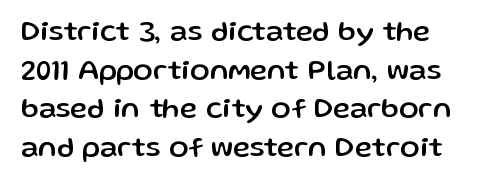
{"serif": "no", "italic": "no", "width": "normal", "stroke_contrast": "low", "x_height": "medium", "monospaced": "no", "underline": "no", "line_spacing": "normal", "line_spacing_ratio": 1.33, "letter_spacing": "normal", "letter_spacing_em": 0.0, "glyph_px": 29}
